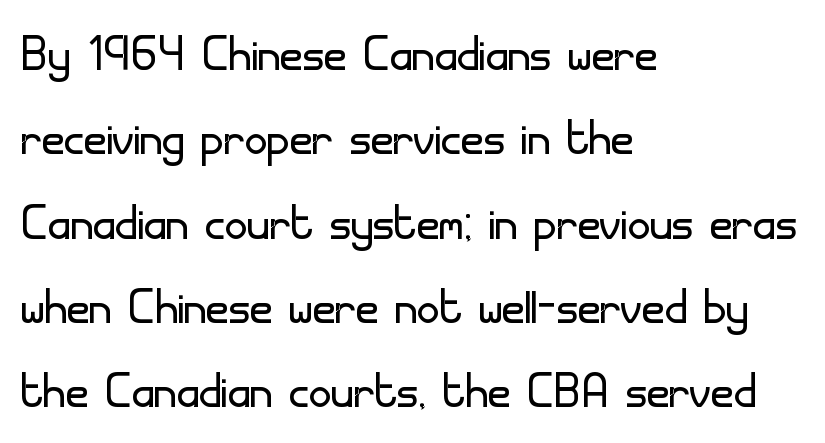
Q: Is the text bold? A: No.
Q: Is the text italic (slanted)? A: No, it is upright.
Q: Is the typeface a serif or a sans-serif typeface? A: Sans-serif.
Q: Is the text underlined? A: No.
Q: How is the paragraph aligned? A: Left-aligned.
Q: Is the spacing between letters normal or unusually wide? A: Normal.
Q: Is the spacing between lines tight, normal or loose? A: Normal.
Q: Width (condensed, normal, or wide)? A: Normal.
Q: Stroke contrast? A: Low.
Q: x-height? A: Small.
Q: Monospaced? A: No.
